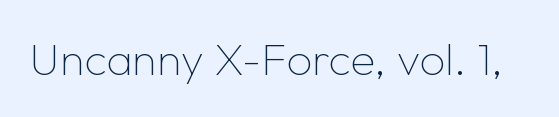
{"serif": "no", "italic": "no", "bold": "no", "weight": "thin", "width": "normal", "stroke_contrast": "low", "x_height": "medium", "monospaced": "no", "underline": "no", "letter_spacing": "normal", "letter_spacing_em": 0.0, "glyph_px": 45}
